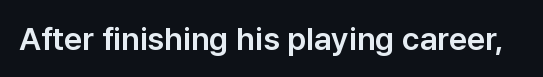
Rendered with straight, roman letterforms. You could not count columns in this text — the font is proportionally spaced. Rule under the text: the space is simply empty. The letters carry no serifs — their stems end cleanly without finishing strokes. This sample uses plain, unmodified letter spacing.
